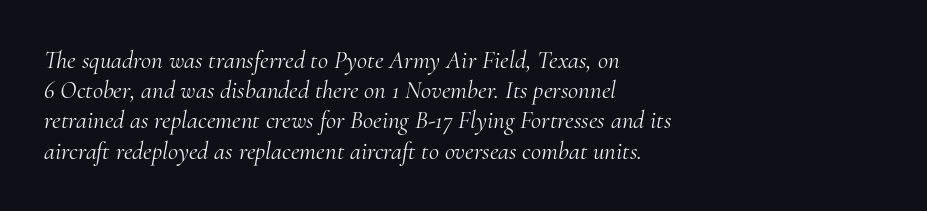
Q: Is the text bold? A: No.
Q: Is the text italic (slanted)? A: Yes, it leans right by about 10 degrees.
Q: Is the text underlined? A: No.
Q: How is the paragraph aligned? A: Left-aligned.
Q: Is the spacing between letters normal or unusually wide? A: Normal.
